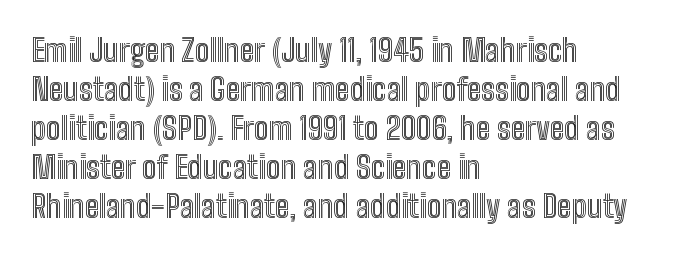
The ragged edge is on the right, which tells us the setting is flush left. Nothing unusual about the tracking: characters are spaced as the font intends. Think of a printed novel: that variable character pitch is what you see here. Nope, not italic — everything's standing straight. This block has exactly the height ordinary leading produces.
